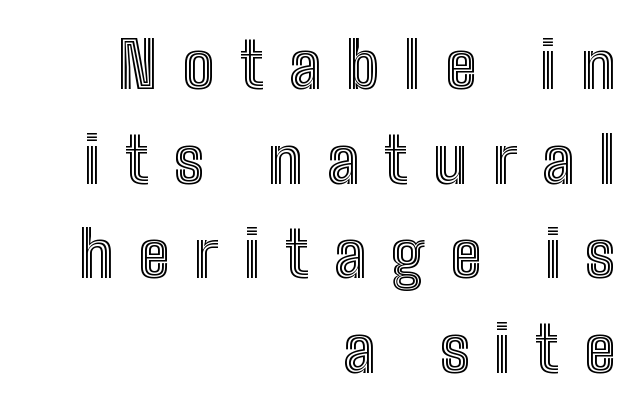
{"italic": "no", "width": "condensed", "x_height": "medium", "monospaced": "no", "underline": "no", "align": "right", "line_spacing": "normal", "line_spacing_ratio": 1.48, "letter_spacing": "wide", "letter_spacing_em": 0.39, "glyph_px": 64}
